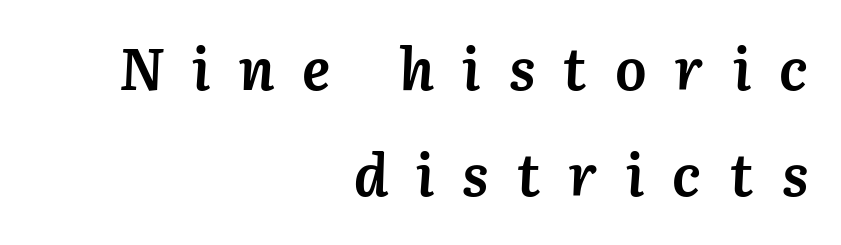
{"italic": "yes", "lean": "right", "slant_degrees": 3, "bold": "yes", "weight": "semibold", "width": "normal", "stroke_contrast": "medium", "x_height": "medium", "monospaced": "no", "underline": "no", "align": "right", "line_spacing_ratio": 1.8, "letter_spacing": "wide", "letter_spacing_em": 0.48, "glyph_px": 59}
